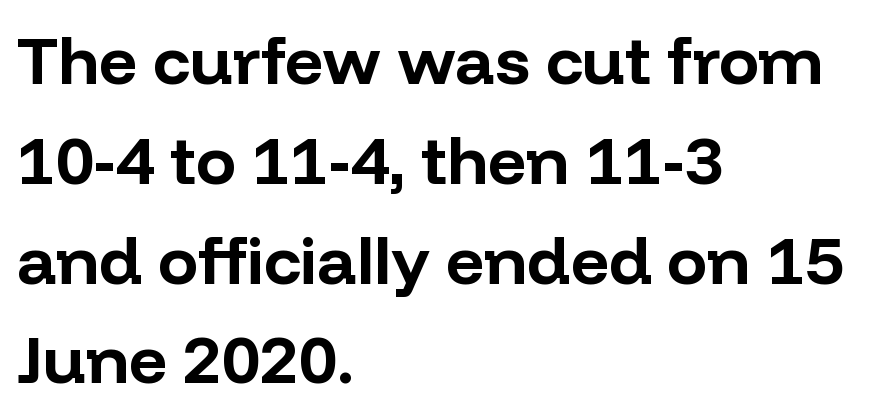
{"serif": "no", "italic": "no", "bold": "yes", "weight": "bold", "width": "normal", "stroke_contrast": "low", "x_height": "medium", "monospaced": "no", "underline": "no", "align": "left", "line_spacing": "normal", "line_spacing_ratio": 1.49, "letter_spacing": "normal", "letter_spacing_em": 0.0, "glyph_px": 67}
